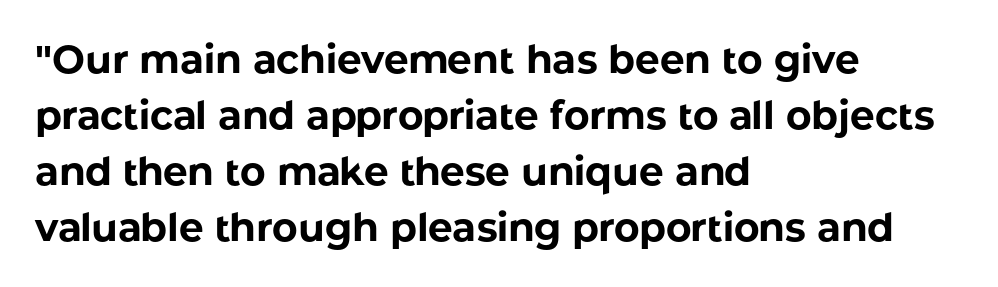
In terms of posture, this sample is upright. Interline gaps are of average width in this sample. This sample is left-justified, so line endings fall wherever the words run out. The passage shown has conventional tracking throughout.
